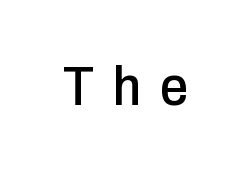
{"serif": "no", "italic": "no", "width": "condensed", "stroke_contrast": "low", "x_height": "medium", "monospaced": "no", "underline": "no", "letter_spacing": "wide", "letter_spacing_em": 0.34, "glyph_px": 56}
